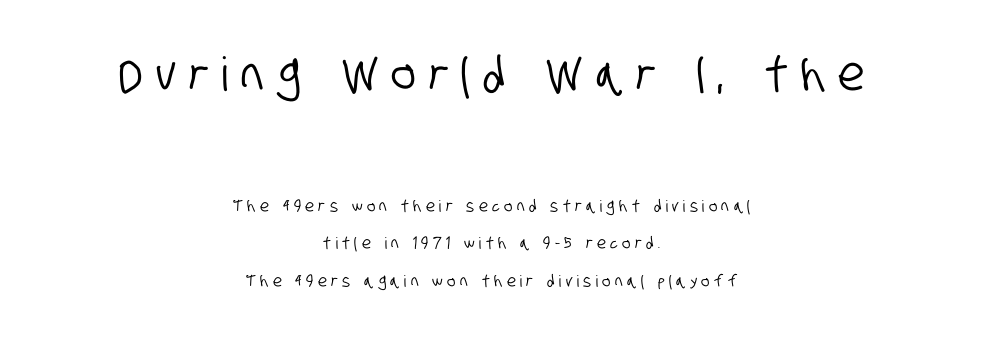
The image shows 47 px condensed sans-serif type; set centered, loose line spacing (2.33x), unusually wide letter spacing (+0.28 em), not underlined; the first (top) block is 2.94x larger; low stroke contrast and a large x-height.
